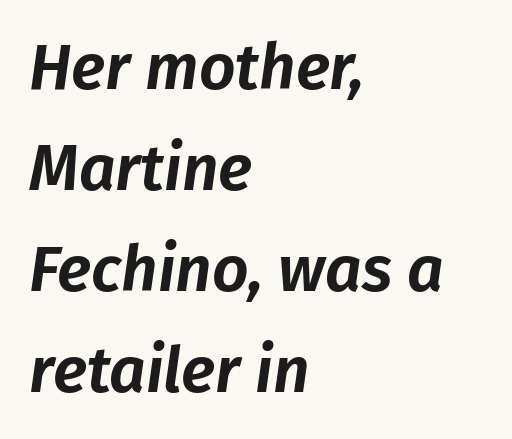
The image shows 64 px text type, italic (leaning right); set left-aligned, normal line spacing (1.58x), normal letter spacing, not underlined; low stroke contrast and a medium x-height.
